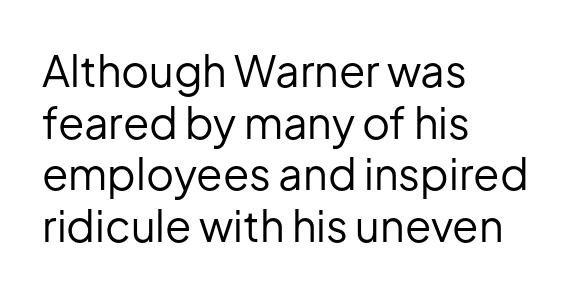
Q: Is the text bold? A: No.
Q: Is the text italic (slanted)? A: No, it is upright.
Q: Is the typeface a serif or a sans-serif typeface? A: Sans-serif.
Q: Is the text underlined? A: No.
Q: How is the paragraph aligned? A: Left-aligned.
Q: Is the spacing between letters normal or unusually wide? A: Normal.
Q: Width (condensed, normal, or wide)? A: Normal.
Q: Stroke contrast? A: Low.
Q: x-height? A: Medium.
Q: Monospaced? A: No.
